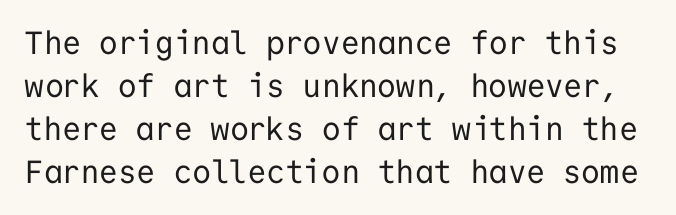
{"serif": "no", "italic": "no", "bold": "no", "weight": "regular", "width": "normal", "stroke_contrast": "low", "x_height": "medium", "monospaced": "yes", "underline": "no", "line_spacing": "normal", "line_spacing_ratio": 1.34, "letter_spacing": "normal", "letter_spacing_em": 0.0, "glyph_px": 32}
